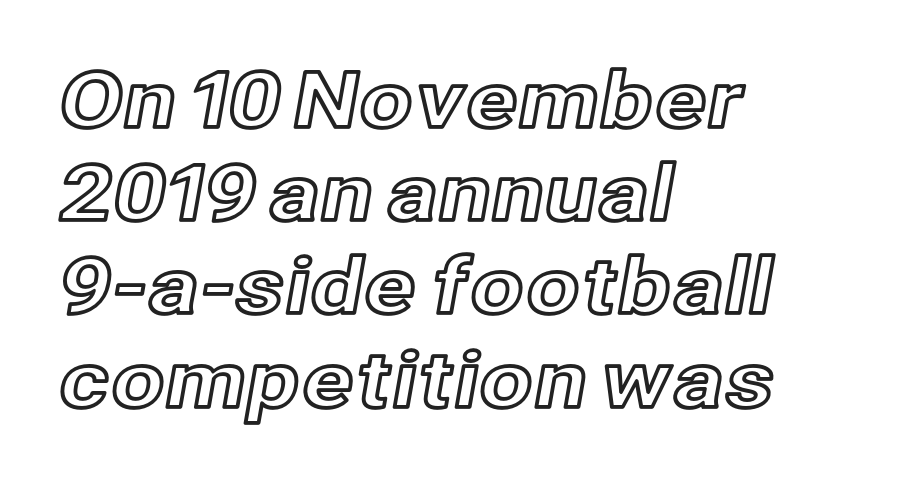
{"width": "normal", "x_height": "medium", "monospaced": "no", "underline": "no", "align": "left", "line_spacing_ratio": 1.21, "letter_spacing": "normal", "letter_spacing_em": 0.0, "glyph_px": 77}
